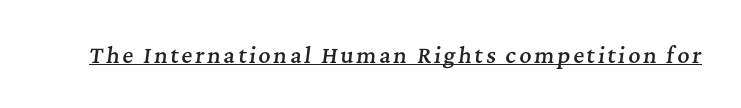
{"italic": "yes", "lean": "right", "slant_degrees": 7, "bold": "semi", "underline": "yes", "glyph_px": 21}
